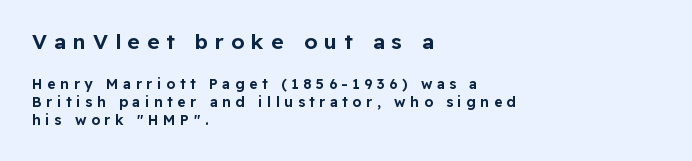
Q: Is the text italic (slanted)? A: No, it is upright.
Q: Is the text underlined? A: No.
Q: How is the paragraph aligned? A: Left-aligned.
Q: Is the spacing between letters normal or unusually wide? A: Unusually wide.
Q: Is the spacing between lines tight, normal or loose? A: Normal.
Q: Which block of text is set in a larger size, the first (top) or the second (bottom)? A: The first (top) one.
